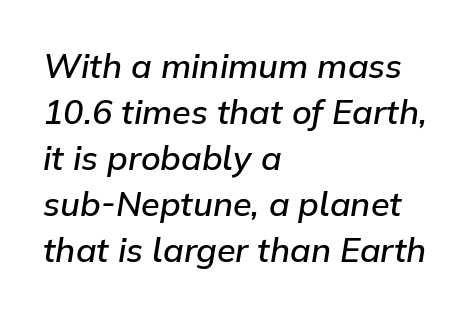
Characters follow at the spacing the type designer built in. The face used here is proportionally spaced, like ordinary book or web type. Vertical spacing — default. Moderately thickened strokes mark this as semibold type.
